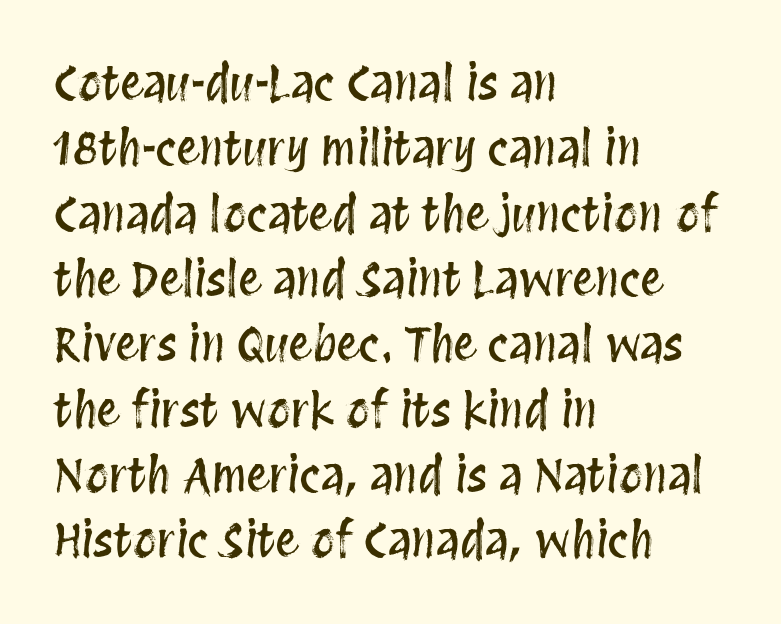
Q: Is the text italic (slanted)? A: No, it is upright.
Q: Is the text underlined? A: No.
Q: How is the paragraph aligned? A: Left-aligned.
Q: Is the spacing between letters normal or unusually wide? A: Normal.
Q: Is the spacing between lines tight, normal or loose? A: Normal.
Q: Width (condensed, normal, or wide)? A: Condensed.
Q: Stroke contrast? A: Medium.
Q: x-height? A: Large.
Q: Monospaced? A: No.
